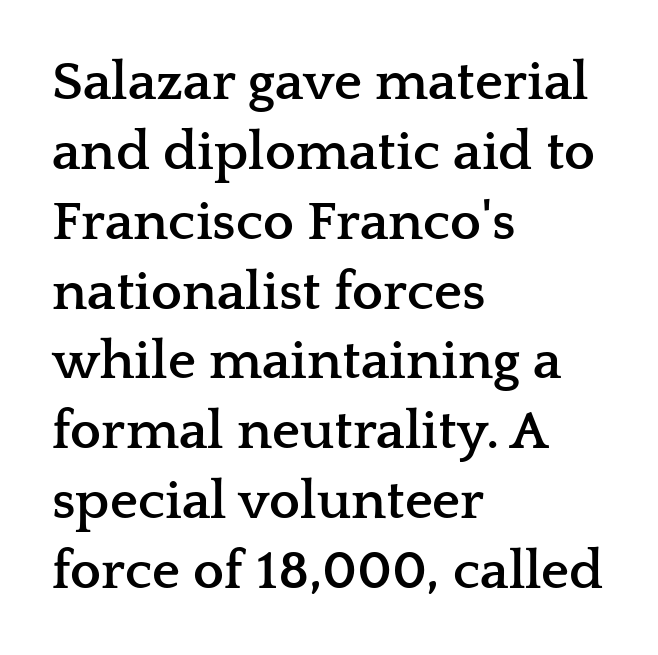
{"serif": "yes", "italic": "no", "bold": "yes", "weight": "semibold", "width": "wide", "stroke_contrast": "low", "x_height": "medium", "monospaced": "no", "underline": "no", "align": "left", "line_spacing": "normal", "line_spacing_ratio": 1.27, "letter_spacing": "normal", "letter_spacing_em": 0.0, "glyph_px": 55}
